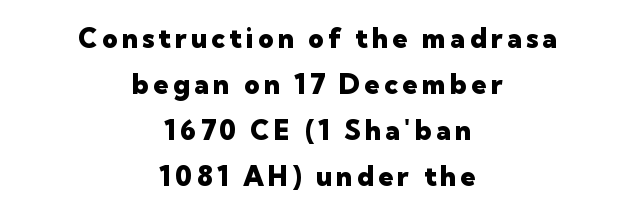
Q: Is the text bold? A: Yes.
Q: Is the text italic (slanted)? A: No, it is upright.
Q: Is the text underlined? A: No.
Q: How is the paragraph aligned? A: Centered.
Q: Is the spacing between lines tight, normal or loose? A: Normal.
